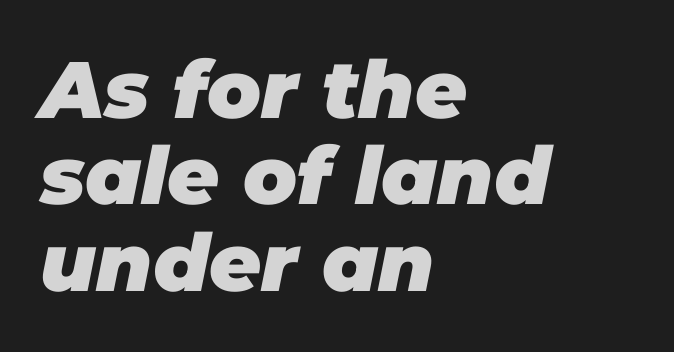
The image shows 80 px heavy type, italic (leaning right); set left-aligned, tight line spacing (1.08x), normal letter spacing, not underlined; low stroke contrast and a large x-height.
